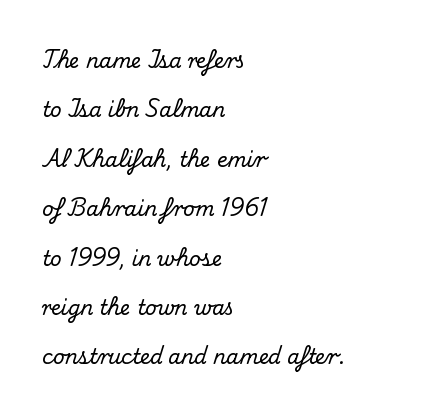
Q: Is the text italic (slanted)? A: Yes.
Q: Is the text underlined? A: No.
Q: How is the paragraph aligned? A: Left-aligned.
Q: Is the spacing between letters normal or unusually wide? A: Normal.
Q: Is the spacing between lines tight, normal or loose? A: Loose.
